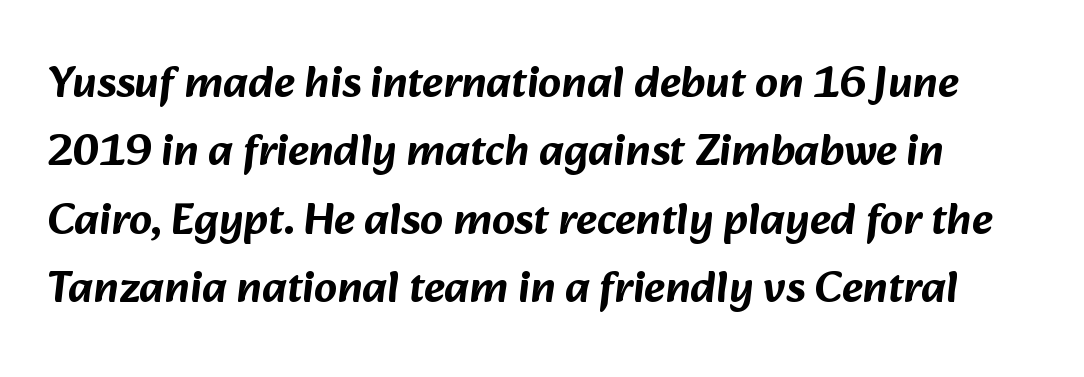
Q: Is the typeface a serif or a sans-serif typeface? A: Sans-serif.
Q: Is the text underlined? A: No.
Q: Is the spacing between letters normal or unusually wide? A: Normal.
Q: Is the spacing between lines tight, normal or loose? A: Normal.
Q: Width (condensed, normal, or wide)? A: Normal.
Q: Stroke contrast? A: Low.
Q: x-height? A: Medium.
Q: Monospaced? A: No.
